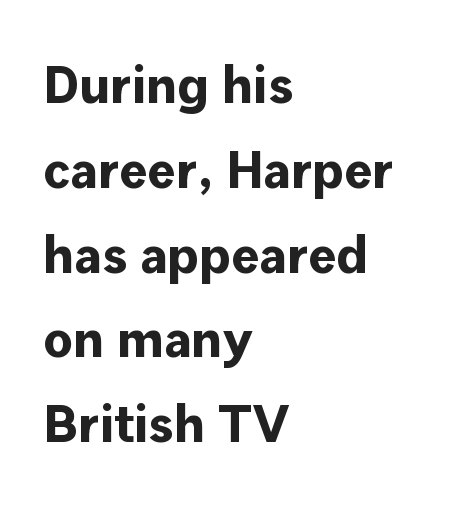
Q: Is the text bold? A: Yes.
Q: Is the text italic (slanted)? A: No, it is upright.
Q: Is the typeface a serif or a sans-serif typeface? A: Sans-serif.
Q: Is the text underlined? A: No.
Q: How is the paragraph aligned? A: Left-aligned.
Q: Is the spacing between letters normal or unusually wide? A: Normal.
Q: Is the spacing between lines tight, normal or loose? A: Normal.
Q: Width (condensed, normal, or wide)? A: Normal.
Q: Stroke contrast? A: Low.
Q: x-height? A: Medium.
Q: Monospaced? A: No.
